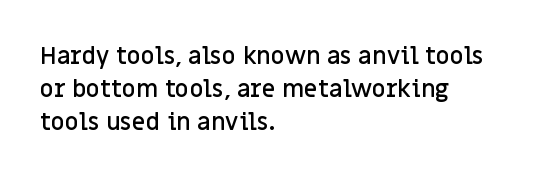
Q: Is the text bold? A: Semi-bold.
Q: Is the text italic (slanted)? A: No, it is upright.
Q: Is the text underlined? A: No.
Q: How is the paragraph aligned? A: Left-aligned.
Q: Is the spacing between letters normal or unusually wide? A: Normal.
Q: Is the spacing between lines tight, normal or loose? A: Normal.
